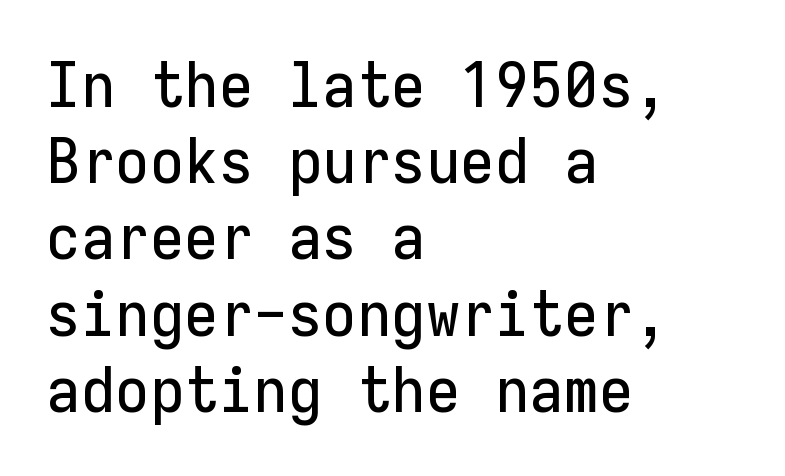
{"serif": "no", "italic": "no", "width": "normal", "stroke_contrast": "low", "x_height": "medium", "monospaced": "yes", "underline": "no", "align": "left", "line_spacing_ratio": 1.21, "letter_spacing": "normal", "letter_spacing_em": 0.0, "glyph_px": 63}
